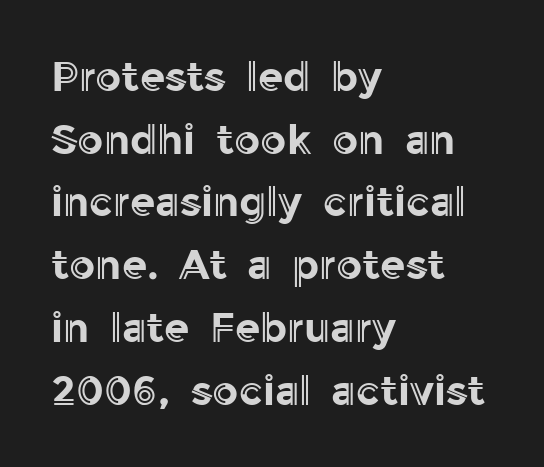
The image shows 41 px text type, upright; set left-aligned, normal line spacing (1.53x), normal letter spacing, not underlined; a medium x-height.
